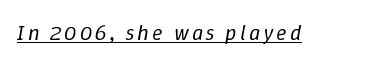
The image shows 22 px text type, italic (leaning right); set underlined.
